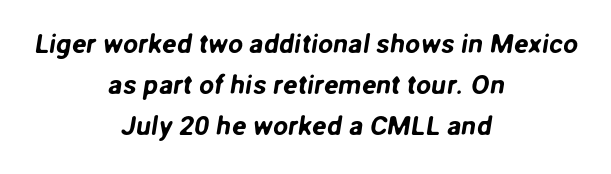
Whoever set this chose a conventional vertical rhythm. Visually the block forms a symmetrical silhouette, jagged on both flanks. The string is rendered with underlining switched off. No extra tracking has been applied to these lines.
